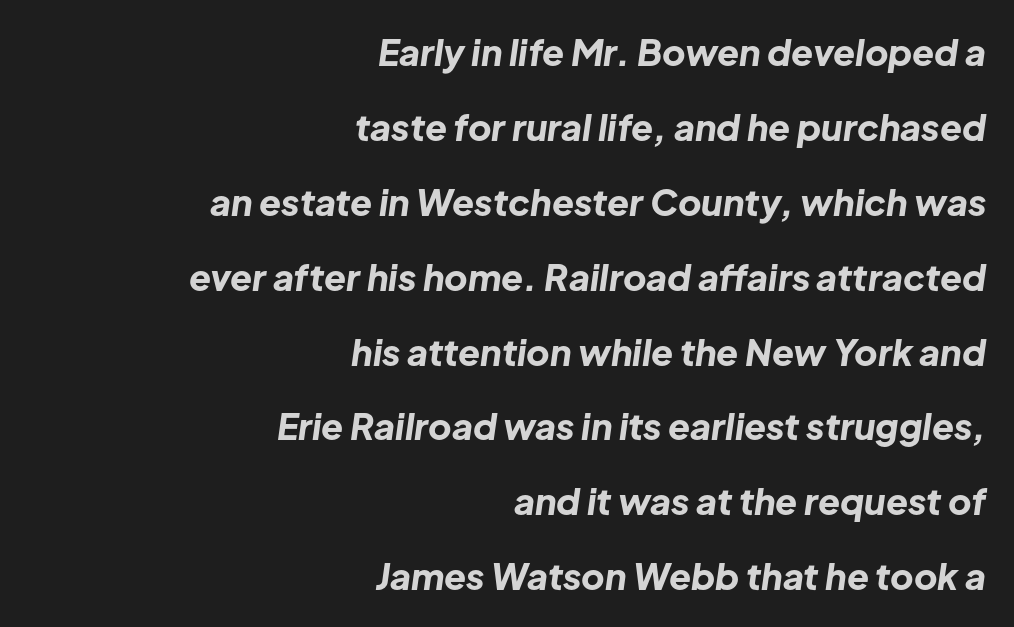
The image shows 36 px bold type, italic (leaning right); set right-aligned, loose line spacing (2.08x), normal letter spacing, not underlined; low stroke contrast and a medium x-height.
